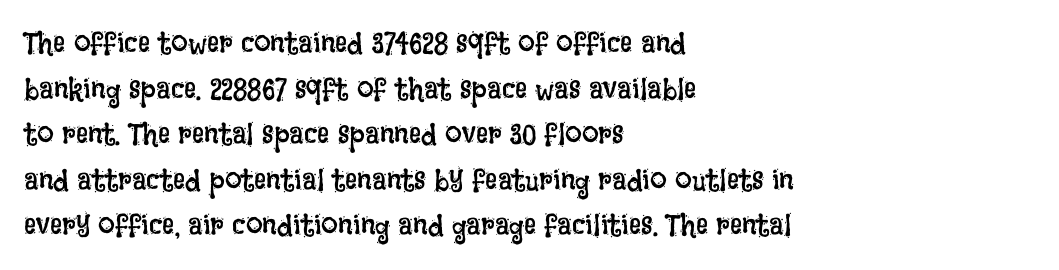
{"italic": "no", "bold": "no", "weight": "regular", "width": "condensed", "stroke_contrast": "low", "x_height": "large", "monospaced": "no", "underline": "no", "align": "left", "line_spacing": "normal", "line_spacing_ratio": 1.52, "letter_spacing": "normal", "letter_spacing_em": 0.0, "glyph_px": 30}
